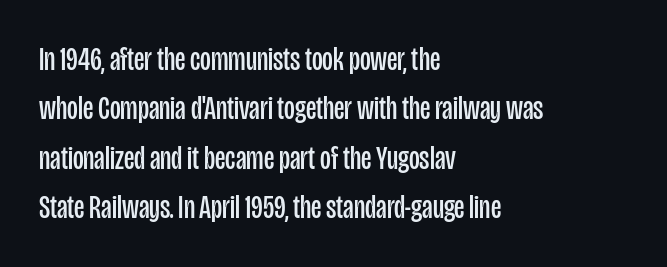
{"serif": "no", "italic": "no", "bold": "no", "weight": "regular", "width": "condensed", "stroke_contrast": "low", "x_height": "large", "monospaced": "no", "underline": "no", "align": "left", "line_spacing": "normal", "line_spacing_ratio": 1.5, "letter_spacing": "normal", "letter_spacing_em": 0.0, "glyph_px": 33}
